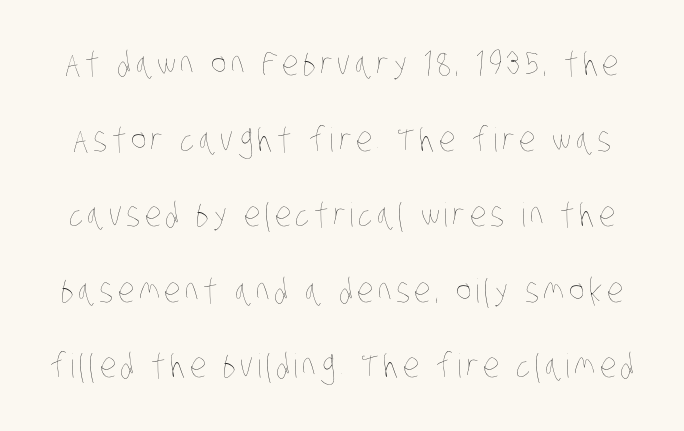
Q: Is the text bold? A: No.
Q: Is the text underlined? A: No.
Q: Is the spacing between lines tight, normal or loose? A: Loose.
Q: Width (condensed, normal, or wide)? A: Condensed.
Q: Stroke contrast? A: Low.
Q: x-height? A: Large.
Q: Monospaced? A: No.
